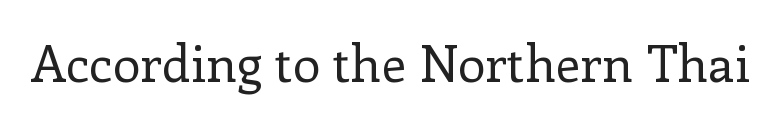
Classification — serif. You can tell it's not italic because the verticals are truly vertical. The letters advance in unequal steps, a hallmark of proportional type. Summary of weight: not heavy and not bold. Rule under the text: the space is simply empty. A typesetter would call this zero additional tracking.
